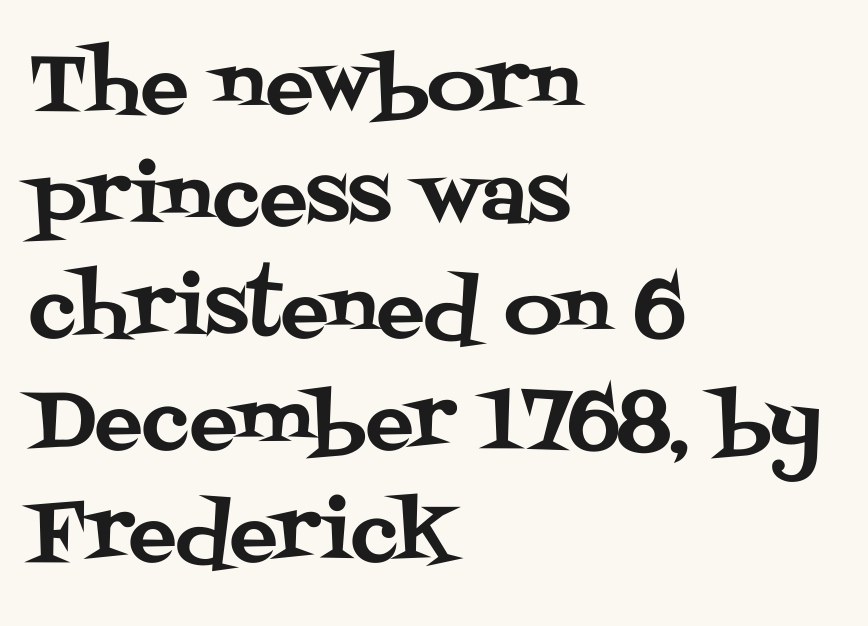
Q: Is the text italic (slanted)? A: No, it is upright.
Q: Is the typeface a serif or a sans-serif typeface? A: Serif.
Q: Is the text underlined? A: No.
Q: How is the paragraph aligned? A: Left-aligned.
Q: Is the spacing between letters normal or unusually wide? A: Normal.
Q: Is the spacing between lines tight, normal or loose? A: Normal.
Q: Width (condensed, normal, or wide)? A: Normal.
Q: Stroke contrast? A: Medium.
Q: x-height? A: Large.
Q: Monospaced? A: No.
